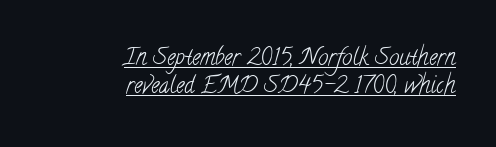
A rule runs beneath these lines of type. The line texture is even and compact thanks to regular tracking. The lines are quadded right. These glyphs show unthickened strokes, regular width or finer.
